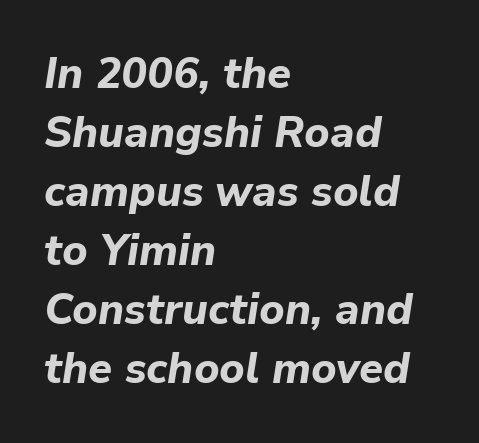
Q: Is the text bold? A: Yes.
Q: Is the text italic (slanted)? A: Yes, it leans right by about 9 degrees.
Q: Is the text underlined? A: No.
Q: How is the paragraph aligned? A: Left-aligned.
Q: Is the spacing between letters normal or unusually wide? A: Normal.
Q: Is the spacing between lines tight, normal or loose? A: Normal.
Q: Width (condensed, normal, or wide)? A: Normal.
Q: Stroke contrast? A: Low.
Q: x-height? A: Medium.
Q: Monospaced? A: No.
